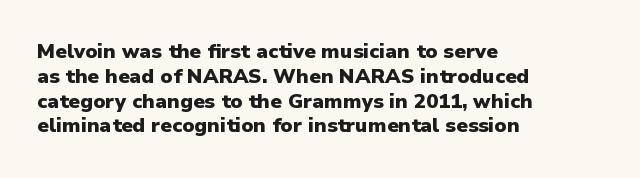
{"italic": "no", "bold": "yes", "underline": "no", "align": "left", "line_spacing_ratio": 1.24, "letter_spacing": "normal", "letter_spacing_em": 0.0, "glyph_px": 20}
